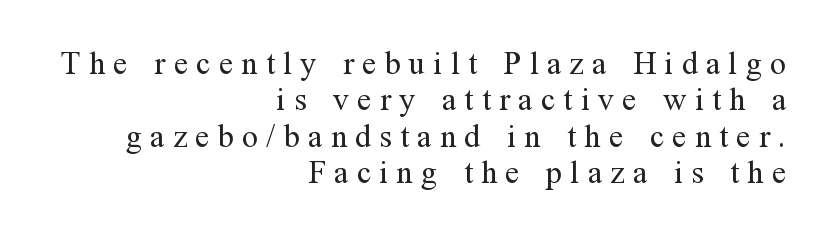
The image shows 32 px regular-weight serif type, upright; set right-aligned, tight line spacing (1.14x), unusually wide letter spacing (+0.26 em), not underlined; medium stroke contrast and a medium x-height.
